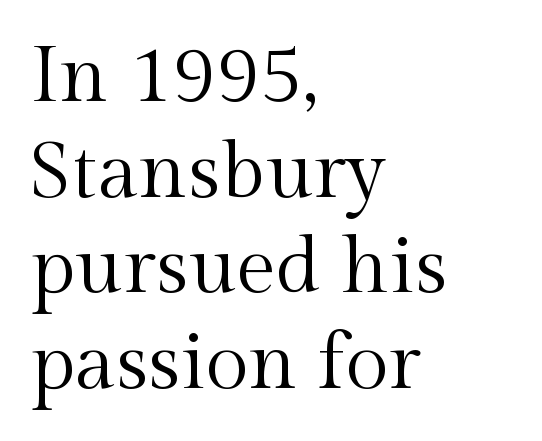
Leftover space on each line is placed entirely after the last word. The passage shown is not bold in any degree. Are there feet on the stems? There are — it's a serif. The specimen omits any rule beneath the text block's lines.
